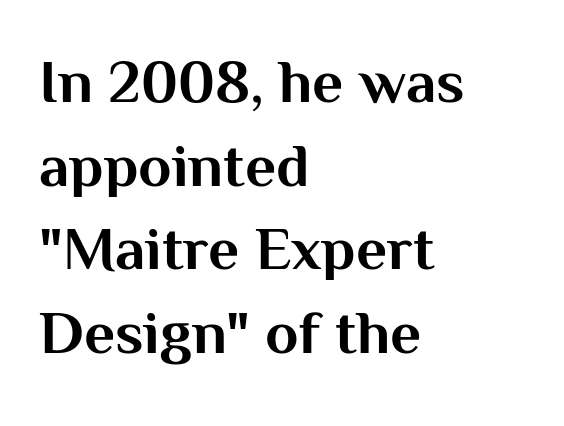
{"serif": "no", "italic": "no", "bold": "yes", "weight": "bold", "width": "normal", "stroke_contrast": "medium", "x_height": "medium", "monospaced": "no", "underline": "no", "align": "left", "line_spacing": "normal", "line_spacing_ratio": 1.37, "letter_spacing": "normal", "letter_spacing_em": 0.0, "glyph_px": 61}
